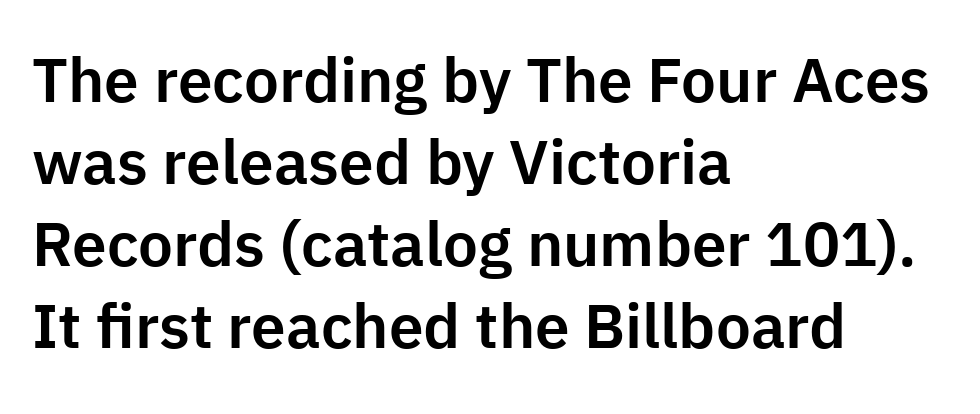
{"serif": "no", "italic": "no", "width": "normal", "stroke_contrast": "low", "x_height": "medium", "monospaced": "no", "underline": "no", "align": "left", "line_spacing": "normal", "line_spacing_ratio": 1.32, "letter_spacing": "normal", "letter_spacing_em": 0.0, "glyph_px": 62}
